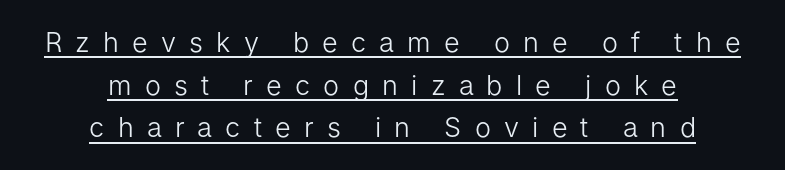
{"italic": "no", "bold": "no", "underline": "yes", "align": "center", "line_spacing": "normal", "line_spacing_ratio": 1.58, "letter_spacing": "wide", "letter_spacing_em": 0.49, "glyph_px": 27}
